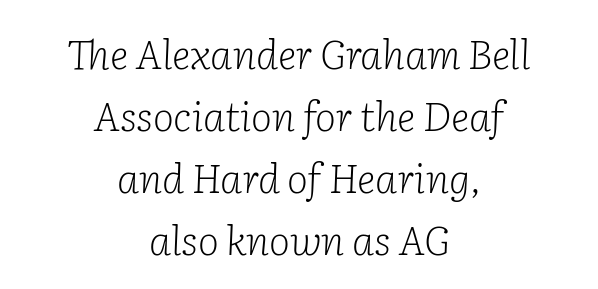
Q: Is the text bold? A: No.
Q: Is the text italic (slanted)? A: Yes, it leans right by about 2 degrees.
Q: Is the typeface a serif or a sans-serif typeface? A: Serif.
Q: Is the text underlined? A: No.
Q: How is the paragraph aligned? A: Centered.
Q: Is the spacing between letters normal or unusually wide? A: Normal.
Q: Is the spacing between lines tight, normal or loose? A: Normal.
Q: Width (condensed, normal, or wide)? A: Normal.
Q: Stroke contrast? A: Low.
Q: x-height? A: Medium.
Q: Monospaced? A: No.
